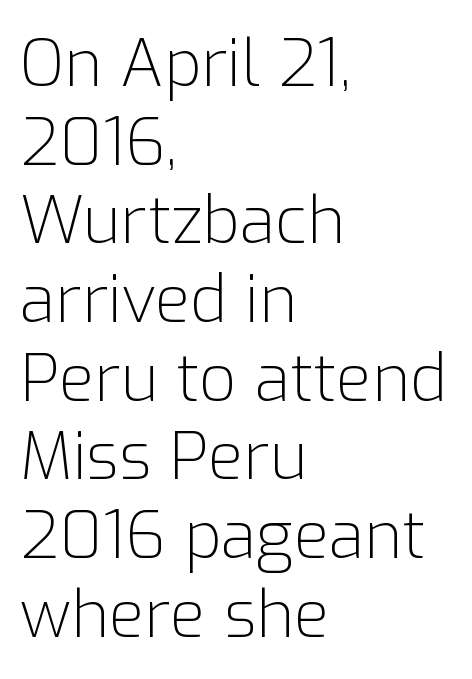
Q: Is the text bold? A: No.
Q: Is the text italic (slanted)? A: No, it is upright.
Q: Is the typeface a serif or a sans-serif typeface? A: Sans-serif.
Q: Is the text underlined? A: No.
Q: How is the paragraph aligned? A: Left-aligned.
Q: Is the spacing between letters normal or unusually wide? A: Normal.
Q: Width (condensed, normal, or wide)? A: Normal.
Q: Stroke contrast? A: Low.
Q: x-height? A: Medium.
Q: Monospaced? A: No.
